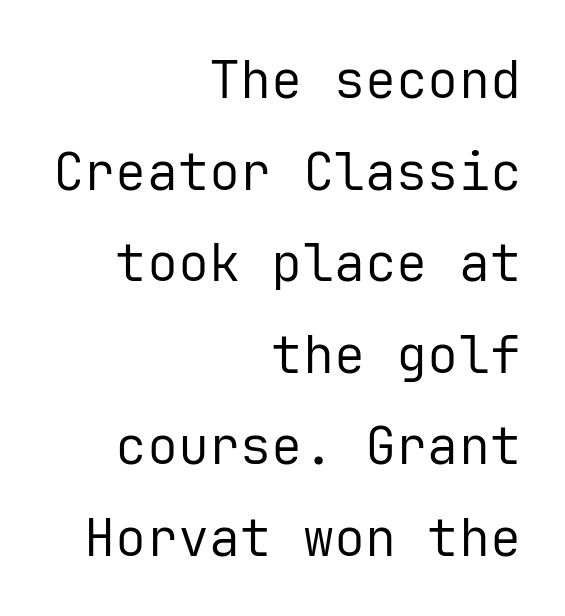
{"serif": "no", "italic": "no", "bold": "no", "weight": "regular", "width": "normal", "stroke_contrast": "low", "x_height": "medium", "monospaced": "yes", "underline": "no", "align": "right", "line_spacing_ratio": 1.76, "letter_spacing": "normal", "letter_spacing_em": 0.0, "glyph_px": 52}
